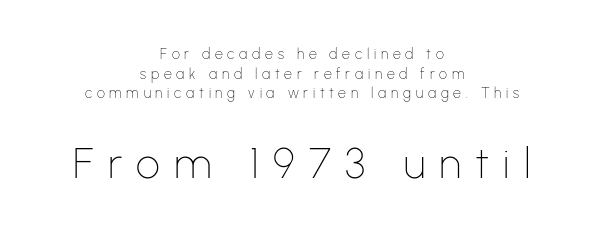
Each new line begins a customary step beneath the previous one. Visually the block forms a symmetrical silhouette, jagged on both flanks. The second block has been scaled up relative to the first. Classification — sans serif. Every stem runs plumb, perpendicular to the baseline. Ink coverage per letter is moderate at most.
